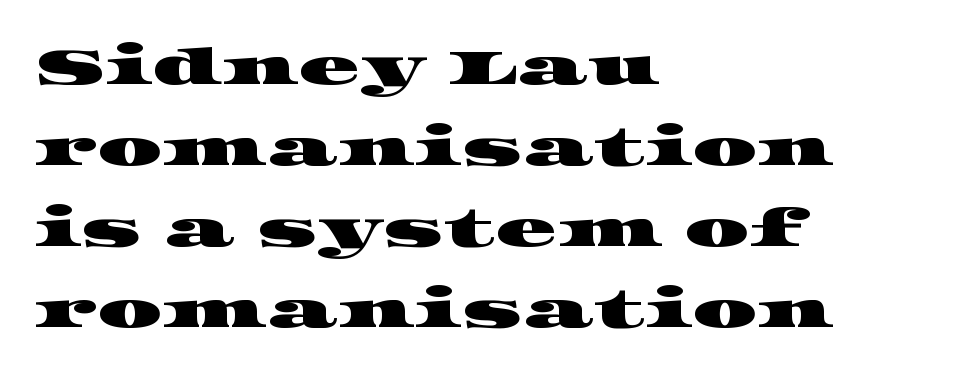
The image shows 51 px wide serif type; set left-aligned, normal line spacing (1.59x), normal letter spacing, not underlined; high stroke contrast and a large x-height.
